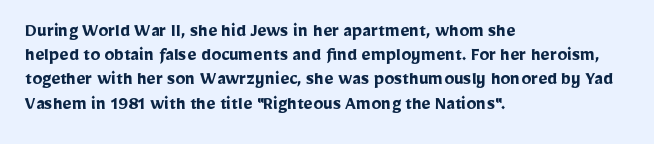
The image shows 20 px bold type, upright; set left-aligned, line spacing 1.21x, normal letter spacing, not underlined.
